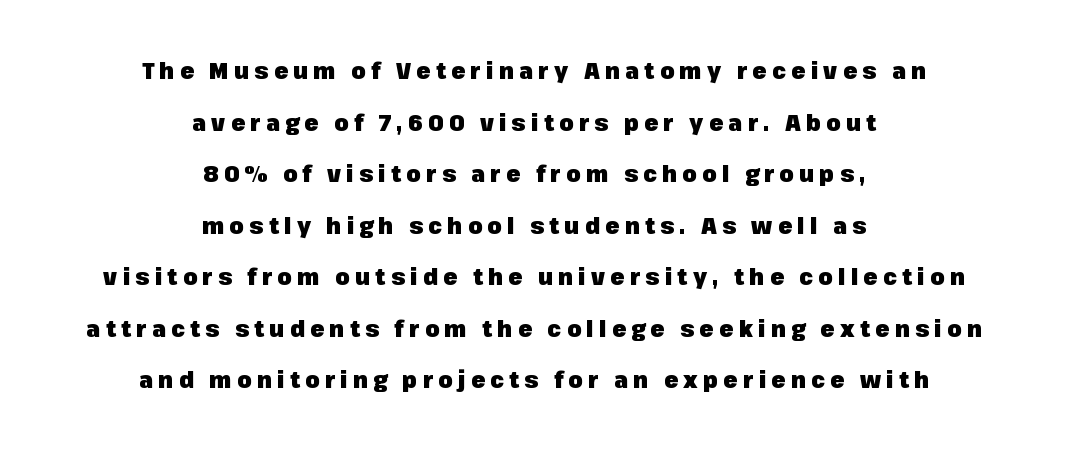
The rendering uses a large line-height, opening up the rows. On the weight axis this lands at bold, roughly 700. The words here are not underlined. Each line is balanced around a shared central axis. Display-style spreading of the glyphs; the letterfit is very open. Vertical strokes here are truly vertical.
